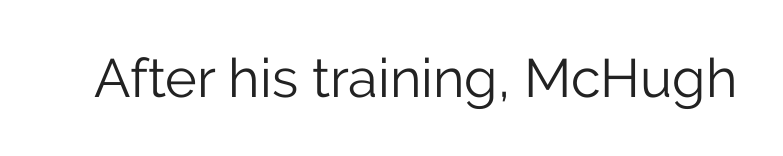
{"serif": "no", "italic": "no", "bold": "no", "weight": "light", "width": "normal", "stroke_contrast": "low", "x_height": "medium", "monospaced": "no", "underline": "no", "letter_spacing": "normal", "letter_spacing_em": 0.0, "glyph_px": 54}
